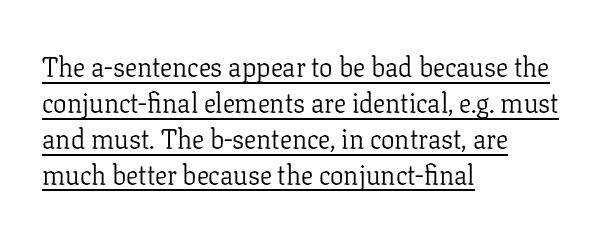
The image shows 27 px text type, upright; set left-aligned, normal line spacing (1.33x), normal letter spacing, underlined.
